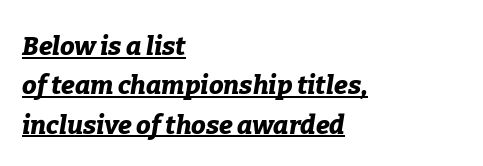
The image shows 26 px bold type, italic (leaning right); set left-aligned, normal line spacing (1.51x), normal letter spacing, underlined.
